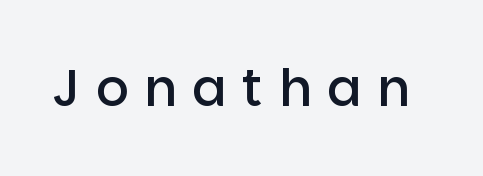
Does the weight exceed regular? Yes, but only to semibold. Short note: letters widely spaced. To sum up the face: it is a sans, with no serifs. Spacing verdict: proportional, widths tailored to each character. Style check: upright. Check under the words: just untouched page.
